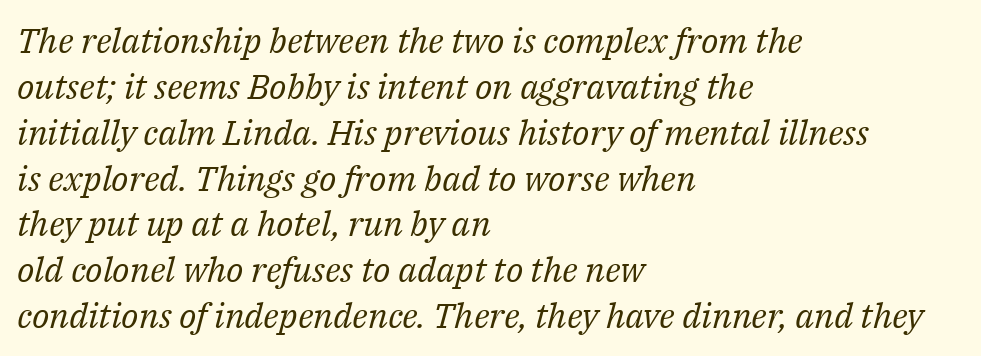
Proportional: the letters do not fall into vertical columns. This rendering leaves character spacing at its baseline value. Does the copy run flush right? No — it runs flush left. Summary of vertical rhythm: regular, with standard interline spacing. Small tapered or slab feet sit at the stroke ends, so this counts as serif. Weight class: somewhere from thin through regular.
